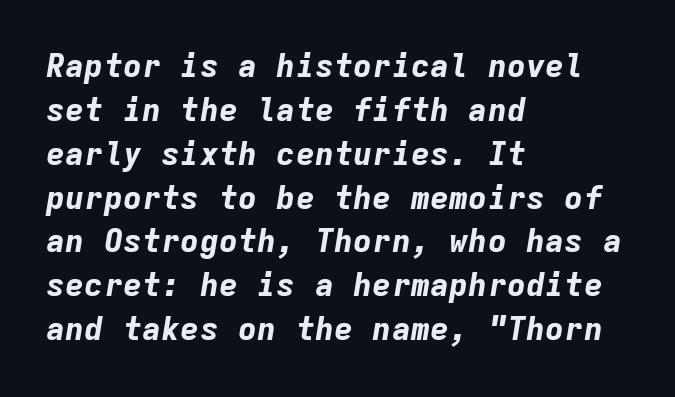
The image shows 32 px bold type, italic (leaning right), monospaced; set left-aligned, normal line spacing (1.37x), normal letter spacing, not underlined; low stroke contrast and a medium x-height.
